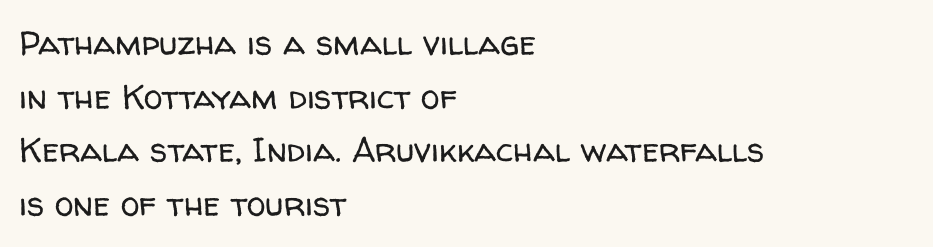
The image shows 34 px regular-weight sans-serif type, upright; set left-aligned, normal line spacing (1.58x), normal letter spacing, not underlined; low stroke contrast and a medium x-height.
